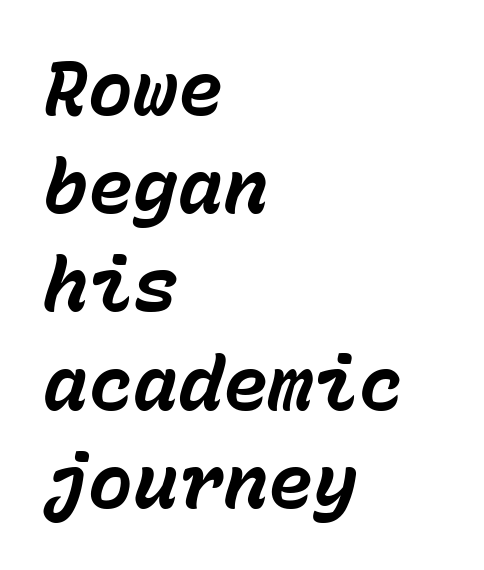
The image shows 75 px bold type, italic (leaning right), monospaced; set left-aligned, normal line spacing (1.31x), normal letter spacing, not underlined; low stroke contrast and a medium x-height.
